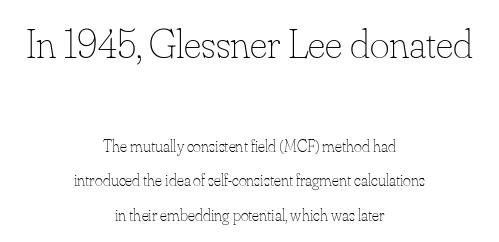
A typesetter would call this leading open, well beyond the default. Here the glyphs are tracked normally, forming tight word shapes. Ascenders rise straight up at ninety degrees. Layout note: lines centered. The upper block of text is set noticeably larger than the block beneath it. The typeface has the unassuming heft of standard copy or less.
